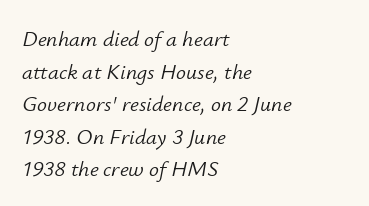
{"italic": "yes", "lean": "right", "slant_degrees": 12, "bold": "no", "underline": "no", "align": "left", "line_spacing": "normal", "line_spacing_ratio": 1.48, "letter_spacing": "normal", "letter_spacing_em": 0.0, "glyph_px": 22}
